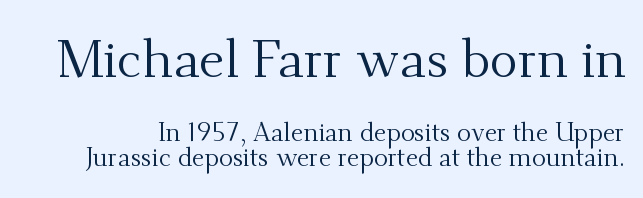
{"serif": "yes", "italic": "no", "bold": "no", "weight": "regular", "width": "normal", "stroke_contrast": "medium", "x_height": "small", "monospaced": "no", "underline": "no", "line_spacing": "tight", "line_spacing_ratio": 0.97, "letter_spacing": "normal", "letter_spacing_em": 0.0, "larger_block": "first", "size_ratio": 2.04, "glyph_px": 53}
